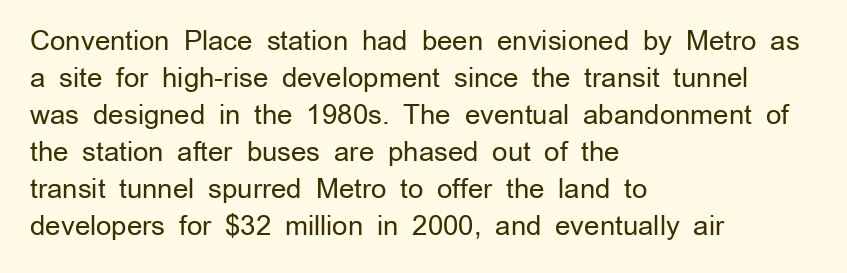
The image shows 27 px text type, upright; set left-aligned, normal line spacing (1.37x), normal letter spacing, not underlined.
